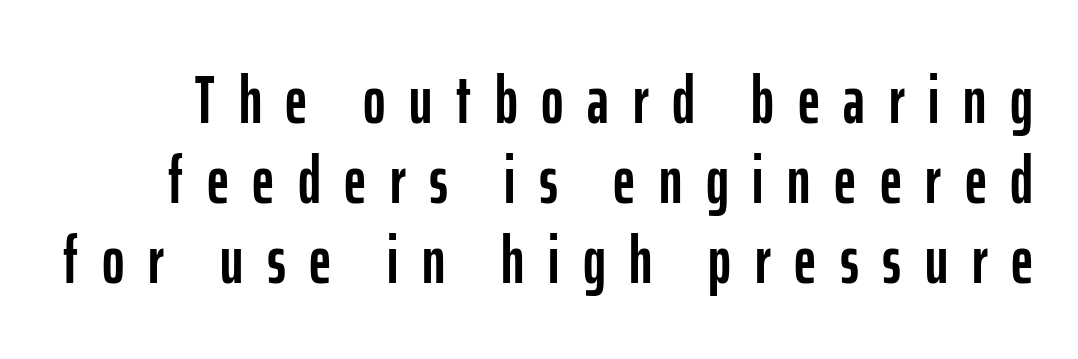
This sample uses a sans-serif face. Do the characters align in a grid? No, the font is proportional. The glyphs are unaccompanied by any horizontal stroke below them. Is the letter spacing exaggerated? Yes — the characters are pushed far apart. Style check: upright.
